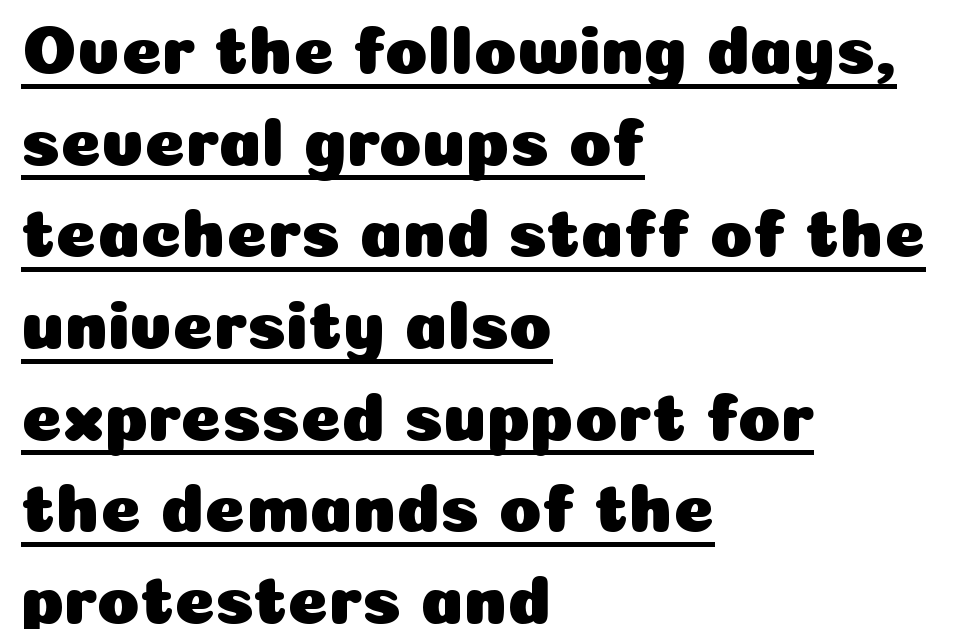
The image shows 70 px sans-serif type, upright; set left-aligned, normal line spacing (1.31x), normal letter spacing, underlined; low stroke contrast and a medium x-height.
